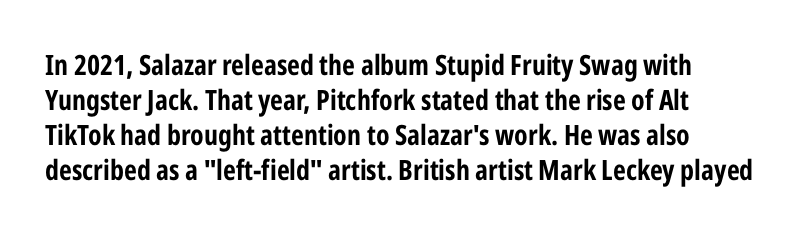
The image shows 28 px bold, condensed sans-serif type, upright; set left-aligned, normal line spacing (1.25x), normal letter spacing, not underlined; low stroke contrast and a medium x-height.
